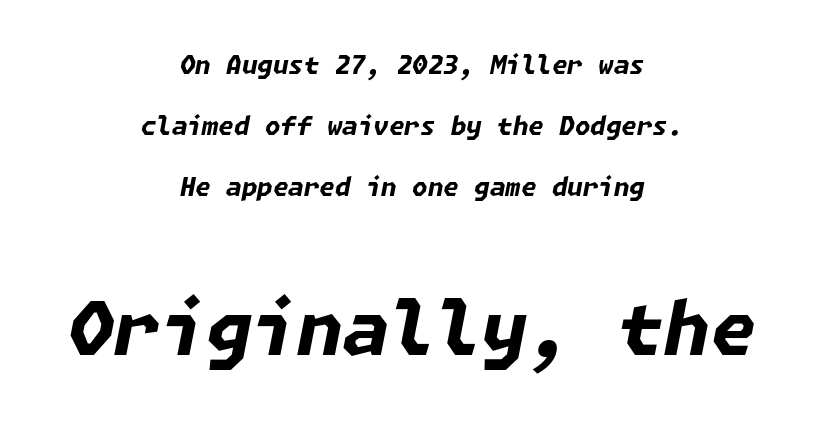
The image shows 74 px bold type, italic (leaning right); set centered, loose line spacing (2.45x), normal letter spacing, not underlined; the second (bottom) block is 2.96x larger; low stroke contrast and a medium x-height.
